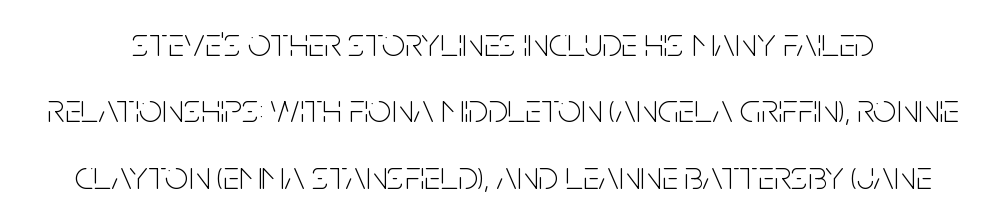
Q: Is the text bold? A: No.
Q: Is the text italic (slanted)? A: No, it is upright.
Q: Is the typeface a serif or a sans-serif typeface? A: Sans-serif.
Q: Is the text underlined? A: No.
Q: Is the spacing between letters normal or unusually wide? A: Normal.
Q: Is the spacing between lines tight, normal or loose? A: Normal.
Q: Width (condensed, normal, or wide)? A: Condensed.
Q: Stroke contrast? A: Low.
Q: x-height? A: Large.
Q: Monospaced? A: No.
